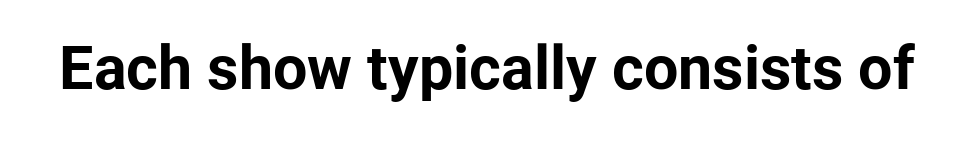
Q: Is the text bold? A: Yes.
Q: Is the text italic (slanted)? A: No, it is upright.
Q: Is the typeface a serif or a sans-serif typeface? A: Sans-serif.
Q: Is the text underlined? A: No.
Q: Is the spacing between letters normal or unusually wide? A: Normal.
Q: Width (condensed, normal, or wide)? A: Normal.
Q: Stroke contrast? A: Low.
Q: x-height? A: Medium.
Q: Monospaced? A: No.
